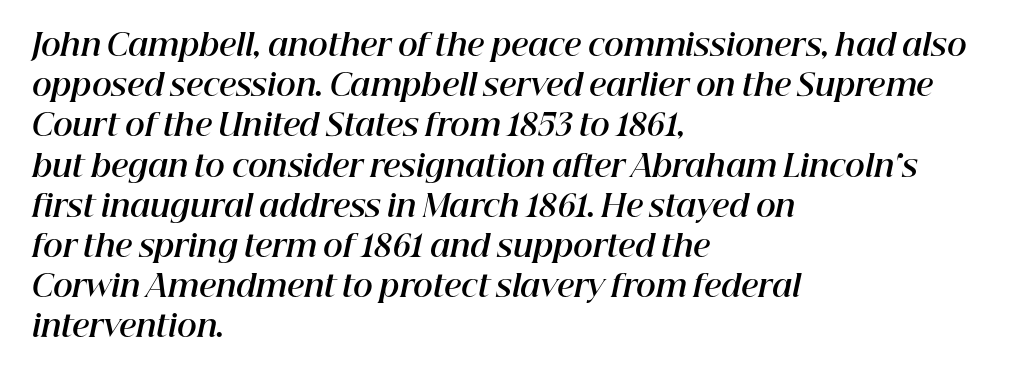
This block has exactly the height ordinary leading produces. Inter-character spacing is left at the font's built-in metrics. Alignment: flush left. No word sits above an underline.
